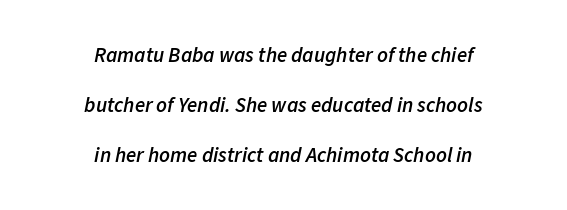
{"italic": "yes", "lean": "right", "slant_degrees": 11, "bold": "semi", "underline": "no", "align": "center", "line_spacing": "loose", "line_spacing_ratio": 2.39, "letter_spacing": "normal", "letter_spacing_em": 0.0, "glyph_px": 21}
